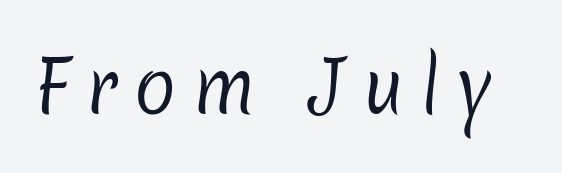
{"serif": "no", "bold": "no", "weight": "regular", "width": "normal", "stroke_contrast": "low", "x_height": "medium", "monospaced": "no", "underline": "no", "letter_spacing": "wide", "letter_spacing_em": 0.21, "glyph_px": 72}
